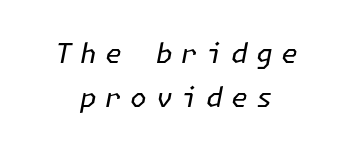
Each word looks stretched out because of the extra space between its letters. Rendered with sloped, italic letterforms. Rows of type keep a routine distance in the vertical direction. The typesetter chose a symmetrical, centered arrangement here. Bare-footed words on every line. The letters look calm and open, with moderate or lighter stems.
